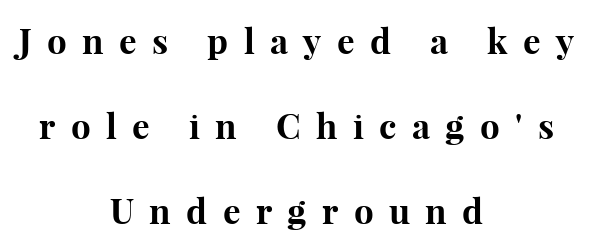
Q: Is the text bold? A: Yes.
Q: Is the text italic (slanted)? A: No, it is upright.
Q: Is the typeface a serif or a sans-serif typeface? A: Serif.
Q: Is the text underlined? A: No.
Q: How is the paragraph aligned? A: Centered.
Q: Is the spacing between letters normal or unusually wide? A: Unusually wide.
Q: Is the spacing between lines tight, normal or loose? A: Loose.
Q: Width (condensed, normal, or wide)? A: Normal.
Q: Stroke contrast? A: High.
Q: x-height? A: Medium.
Q: Monospaced? A: No.
